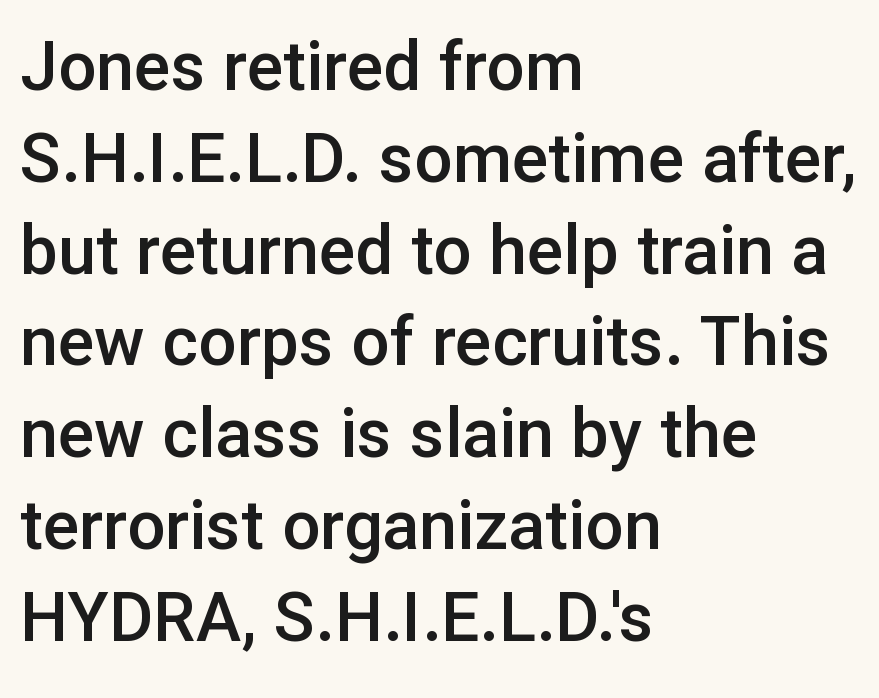
{"serif": "no", "italic": "no", "bold": "semi", "weight": "semibold", "width": "normal", "stroke_contrast": "low", "x_height": "medium", "monospaced": "no", "underline": "no", "align": "left", "line_spacing": "normal", "line_spacing_ratio": 1.35, "letter_spacing": "normal", "letter_spacing_em": 0.0, "glyph_px": 68}
